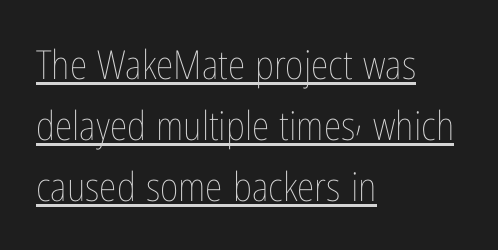
Q: Is the text bold? A: No.
Q: Is the text italic (slanted)? A: No, it is upright.
Q: Is the text underlined? A: Yes.
Q: How is the paragraph aligned? A: Left-aligned.
Q: Is the spacing between letters normal or unusually wide? A: Normal.
Q: Is the spacing between lines tight, normal or loose? A: Normal.
Q: Width (condensed, normal, or wide)? A: Condensed.
Q: Stroke contrast? A: Low.
Q: x-height? A: Medium.
Q: Monospaced? A: No.
